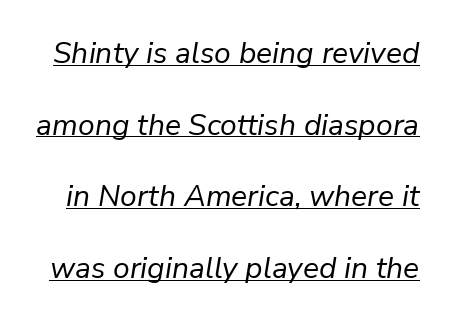
Q: Is the text bold? A: No.
Q: Is the text italic (slanted)? A: Yes, it leans right by about 9 degrees.
Q: Is the text underlined? A: Yes.
Q: Is the spacing between letters normal or unusually wide? A: Normal.
Q: Is the spacing between lines tight, normal or loose? A: Loose.
Q: Width (condensed, normal, or wide)? A: Normal.
Q: Stroke contrast? A: Low.
Q: x-height? A: Medium.
Q: Monospaced? A: No.
